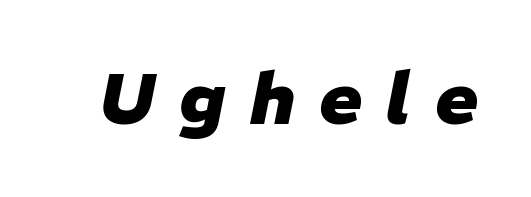
The image shows 72 px heavy type, italic (leaning right); set unusually wide letter spacing (+0.34 em), not underlined; low stroke contrast and a medium x-height.
